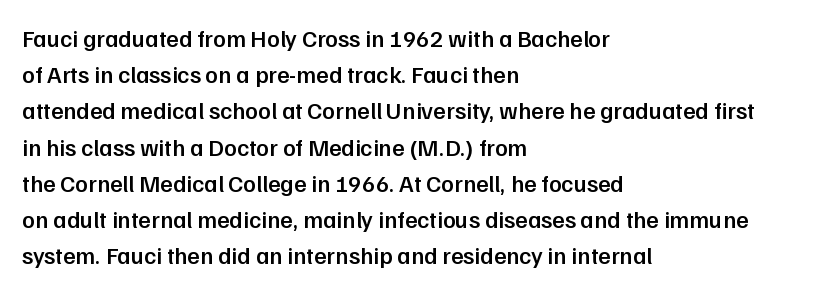
Q: Is the text bold? A: Semi-bold.
Q: Is the text italic (slanted)? A: No, it is upright.
Q: Is the text underlined? A: No.
Q: How is the paragraph aligned? A: Left-aligned.
Q: Is the spacing between letters normal or unusually wide? A: Normal.
Q: Is the spacing between lines tight, normal or loose? A: Normal.
